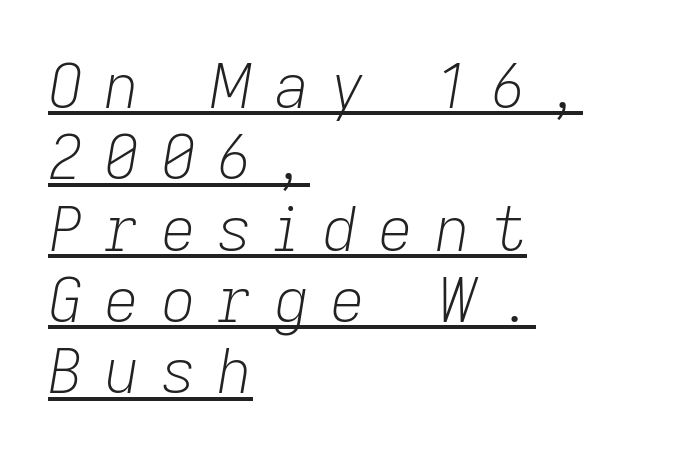
{"italic": "yes", "lean": "right", "slant_degrees": 9, "bold": "no", "weight": "light", "width": "normal", "stroke_contrast": "low", "x_height": "medium", "monospaced": "no", "underline": "yes", "align": "left", "line_spacing_ratio": 1.17, "letter_spacing": "wide", "letter_spacing_em": 0.35, "glyph_px": 61}
